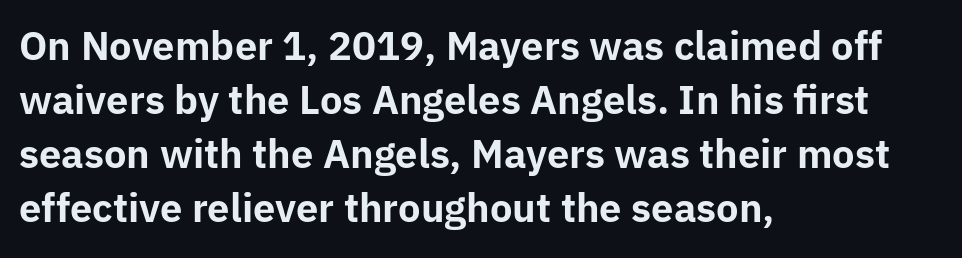
{"serif": "no", "italic": "no", "bold": "yes", "weight": "bold", "width": "normal", "stroke_contrast": "low", "x_height": "medium", "monospaced": "no", "underline": "no", "align": "left", "line_spacing": "normal", "line_spacing_ratio": 1.42, "letter_spacing": "normal", "letter_spacing_em": 0.0, "glyph_px": 38}
